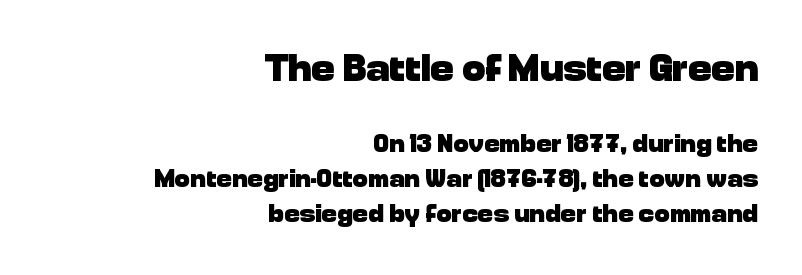
Q: Is the text bold? A: Yes.
Q: Is the text italic (slanted)? A: No, it is upright.
Q: Is the typeface a serif or a sans-serif typeface? A: Sans-serif.
Q: Is the text underlined? A: No.
Q: How is the paragraph aligned? A: Right-aligned.
Q: Is the spacing between letters normal or unusually wide? A: Normal.
Q: Is the spacing between lines tight, normal or loose? A: Normal.
Q: Which block of text is set in a larger size, the first (top) or the second (bottom)? A: The first (top) one.
Q: Width (condensed, normal, or wide)? A: Normal.
Q: Stroke contrast? A: Low.
Q: x-height? A: Medium.
Q: Monospaced? A: No.
